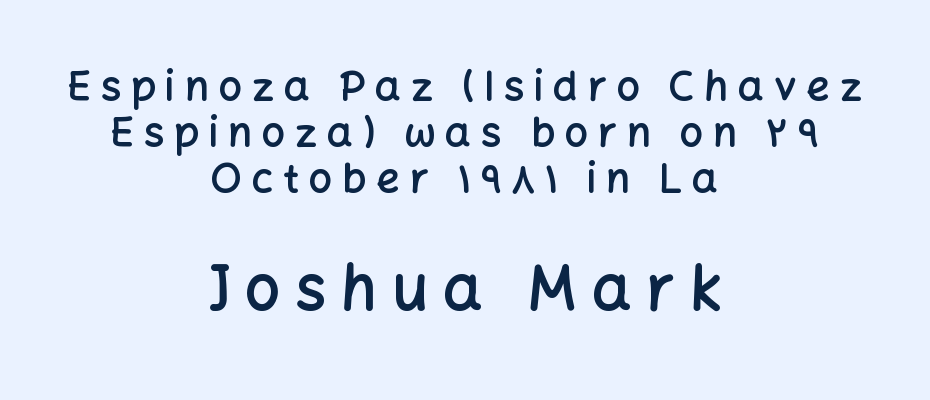
The image shows 62 px semibold sans-serif type, upright; set centered, tight line spacing (1.12x), unusually wide letter spacing (+0.24 em), not underlined; the second (bottom) block is 1.51x larger; low stroke contrast and a medium x-height.
